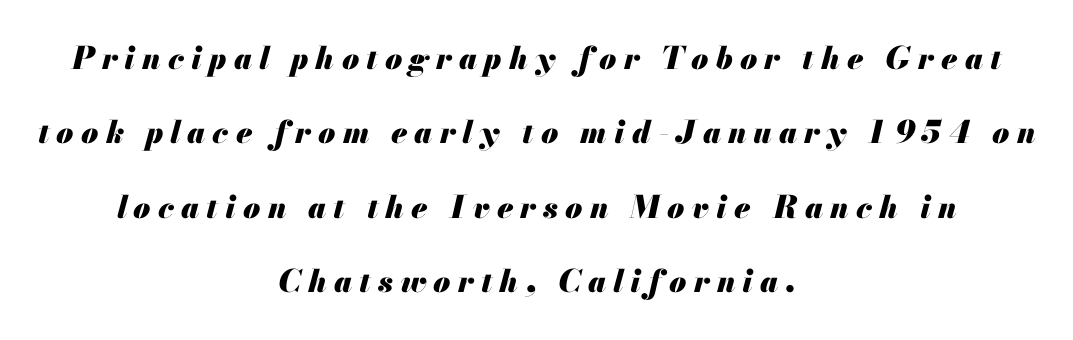
The image shows 31 px heavy type, italic (leaning right); set centered, loose line spacing (2.4x), unusually wide letter spacing (+0.23 em), not underlined; medium stroke contrast and a small x-height.
